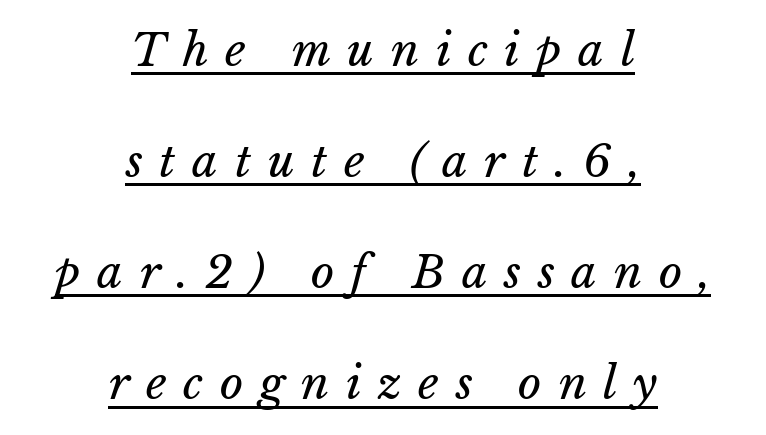
Q: Is the text bold? A: No.
Q: Is the text underlined? A: Yes.
Q: How is the paragraph aligned? A: Centered.
Q: Is the spacing between letters normal or unusually wide? A: Unusually wide.
Q: Is the spacing between lines tight, normal or loose? A: Loose.
Q: Width (condensed, normal, or wide)? A: Normal.
Q: Stroke contrast? A: Low.
Q: x-height? A: Medium.
Q: Monospaced? A: No.
